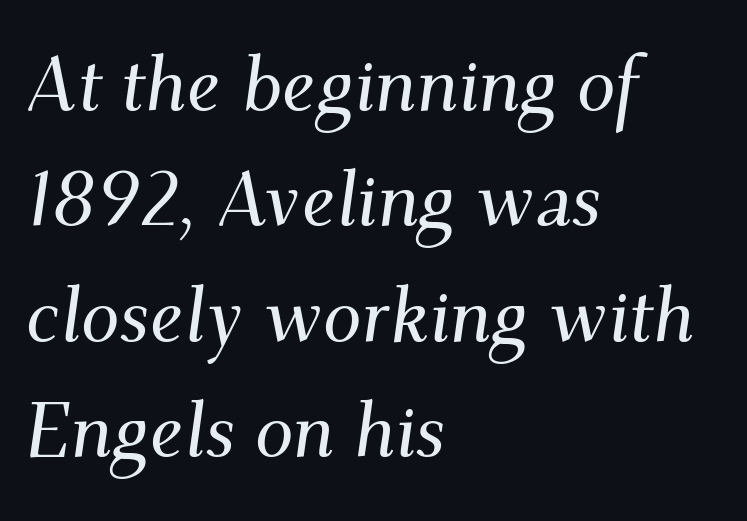
{"serif": "yes", "italic": "yes", "lean": "right", "slant_degrees": 9, "width": "normal", "stroke_contrast": "medium", "x_height": "small", "monospaced": "no", "underline": "no", "align": "left", "line_spacing": "normal", "line_spacing_ratio": 1.5, "letter_spacing": "normal", "letter_spacing_em": 0.0, "glyph_px": 77}
